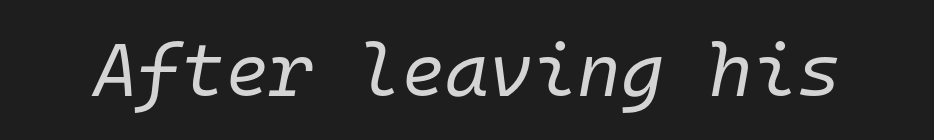
The image shows 75 px regular-weight type, italic (leaning right), monospaced; set normal letter spacing, not underlined; low stroke contrast and a medium x-height.
